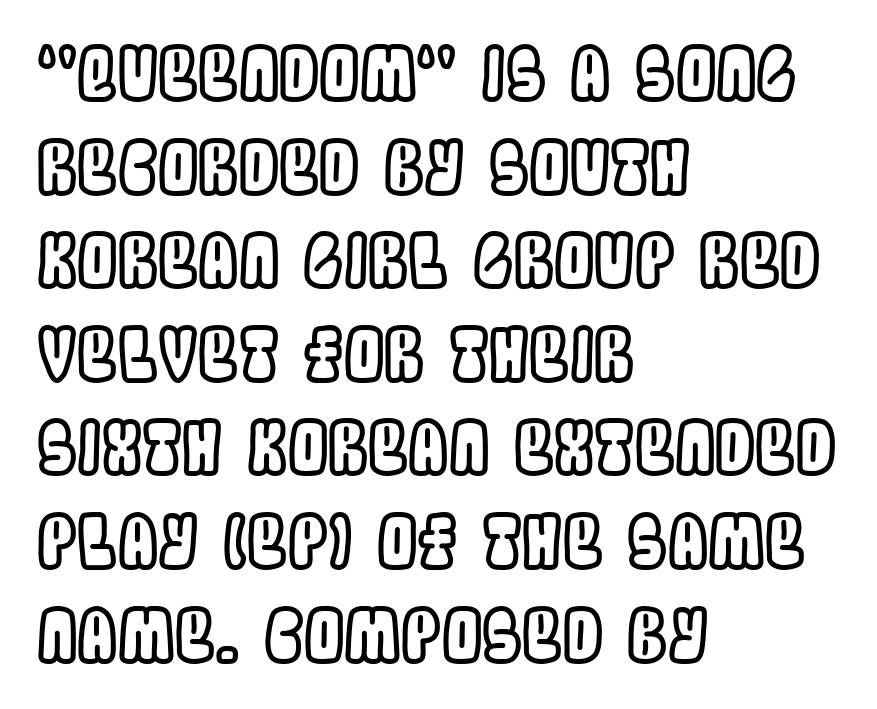
How would I describe the line gaps? Plain and ordinary. Do the characters align in a grid? No, the font is proportional. This sample is left-justified, so line endings fall wherever the words run out. Tracking here is standard; glyphs follow each other at the usual distance.
